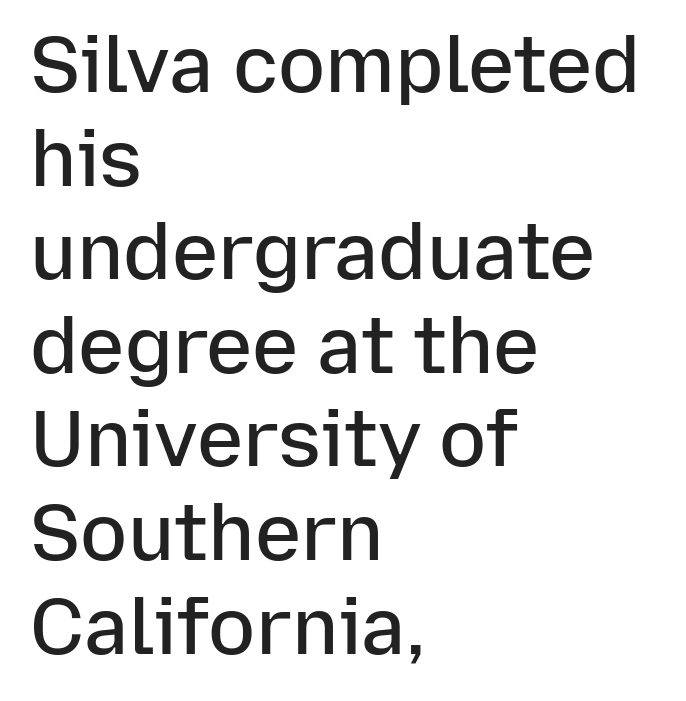
Q: Is the text bold? A: Semi-bold.
Q: Is the text italic (slanted)? A: No, it is upright.
Q: Is the typeface a serif or a sans-serif typeface? A: Sans-serif.
Q: Is the text underlined? A: No.
Q: How is the paragraph aligned? A: Left-aligned.
Q: Is the spacing between letters normal or unusually wide? A: Normal.
Q: Width (condensed, normal, or wide)? A: Normal.
Q: Stroke contrast? A: Low.
Q: x-height? A: Medium.
Q: Monospaced? A: No.
